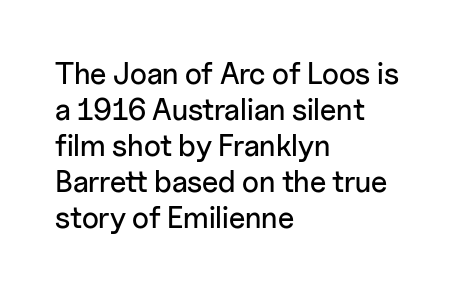
{"serif": "no", "italic": "no", "width": "normal", "stroke_contrast": "low", "x_height": "medium", "monospaced": "no", "underline": "no", "align": "left", "line_spacing_ratio": 1.2, "letter_spacing": "normal", "letter_spacing_em": 0.0, "glyph_px": 30}
